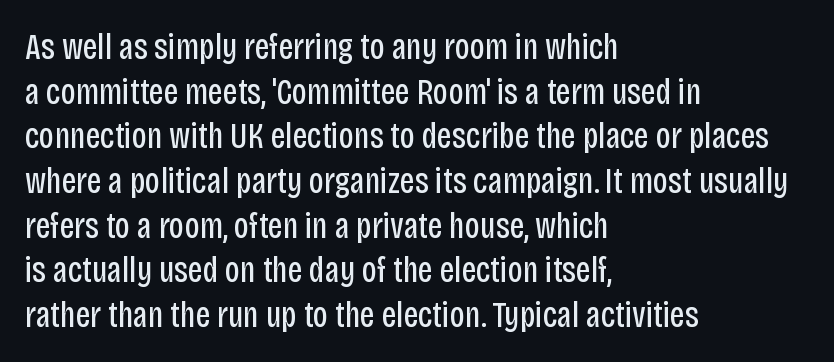
{"serif": "no", "italic": "no", "bold": "no", "weight": "regular", "width": "condensed", "stroke_contrast": "low", "x_height": "large", "monospaced": "no", "underline": "no", "align": "left", "line_spacing_ratio": 1.24, "letter_spacing": "normal", "letter_spacing_em": 0.0, "glyph_px": 36}
